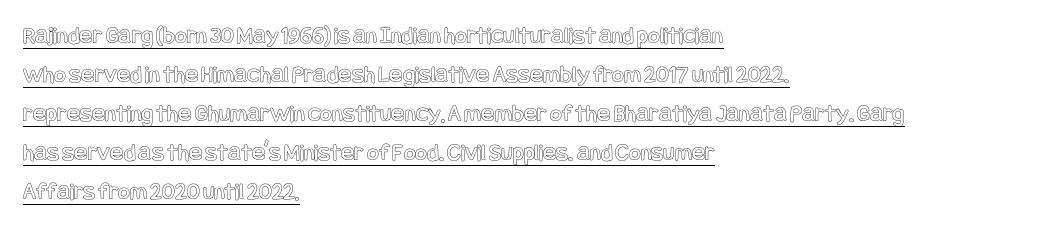
{"italic": "no", "underline": "yes", "align": "left", "line_spacing": "normal", "line_spacing_ratio": 1.56, "letter_spacing": "normal", "letter_spacing_em": 0.0, "glyph_px": 25}
